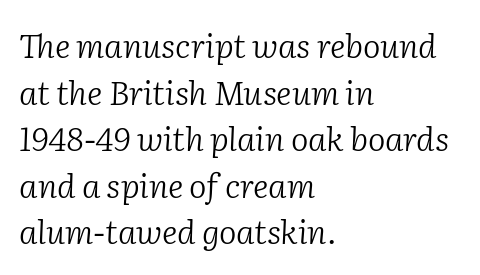
{"serif": "yes", "italic": "yes", "lean": "right", "slant_degrees": 2, "bold": "no", "weight": "light", "width": "normal", "stroke_contrast": "low", "x_height": "medium", "monospaced": "no", "underline": "no", "align": "left", "line_spacing": "normal", "line_spacing_ratio": 1.41, "letter_spacing": "normal", "letter_spacing_em": 0.0, "glyph_px": 33}
